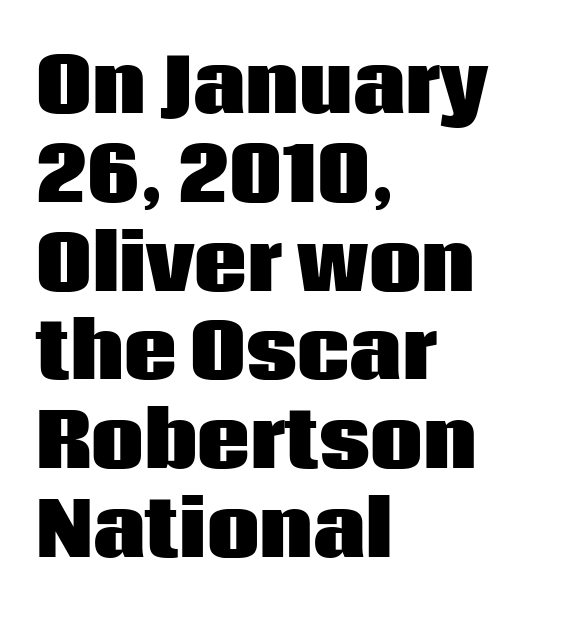
The image shows 74 px heavy sans-serif type, upright; set left-aligned, line spacing 1.2x, normal letter spacing, not underlined; low stroke contrast and a large x-height.
